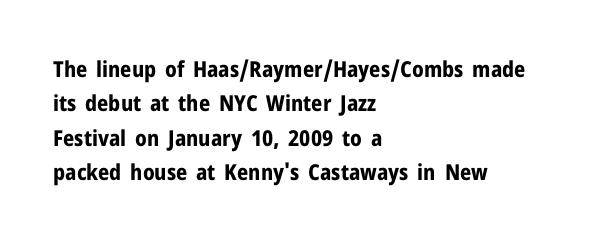
Q: Is the text bold? A: Yes.
Q: Is the text italic (slanted)? A: No, it is upright.
Q: Is the text underlined? A: No.
Q: How is the paragraph aligned? A: Left-aligned.
Q: Is the spacing between letters normal or unusually wide? A: Normal.
Q: Is the spacing between lines tight, normal or loose? A: Normal.
